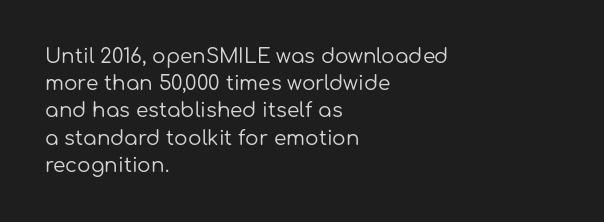
The image shows 20 px text type, upright; set left-aligned, normal line spacing (1.36x), normal letter spacing, not underlined.
